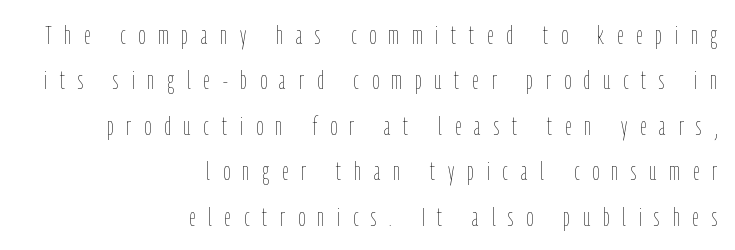
Just letters on the line, the space beneath them empty. This sample uses expanded letter spacing, leaving extra air between glyphs. It's the straight-up-and-down kind of type. The characters are drawn with everyday or finer stroke widths. All the whitespace from short lines collects on the left.
